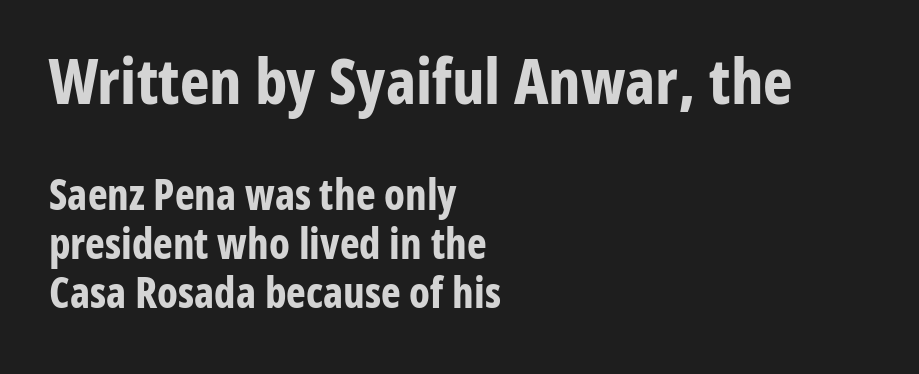
Tracking here is standard; glyphs follow each other at the usual distance. Does the bottom block carry the larger type? No, the top block does. Chunky letters — that's bold for sure. Horizontal alignment here is leftward, the default for most running prose.
